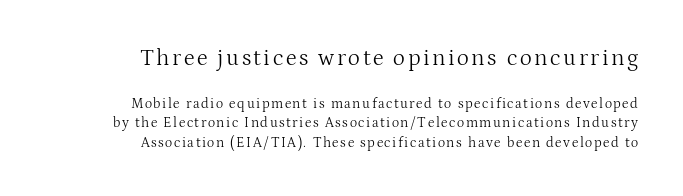
{"italic": "no", "bold": "no", "underline": "no", "align": "right", "line_spacing": "normal", "line_spacing_ratio": 1.38, "larger_block": "first", "size_ratio": 1.64, "glyph_px": 23}
